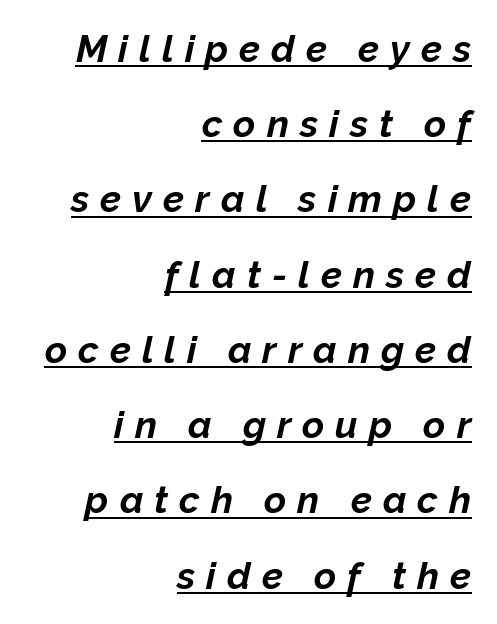
Q: Is the text bold? A: Yes.
Q: Is the text italic (slanted)? A: Yes, it leans right by about 12 degrees.
Q: Is the text underlined? A: Yes.
Q: How is the paragraph aligned? A: Right-aligned.
Q: Is the spacing between letters normal or unusually wide? A: Unusually wide.
Q: Is the spacing between lines tight, normal or loose? A: Loose.
Q: Width (condensed, normal, or wide)? A: Normal.
Q: Stroke contrast? A: Low.
Q: x-height? A: Medium.
Q: Monospaced? A: No.
